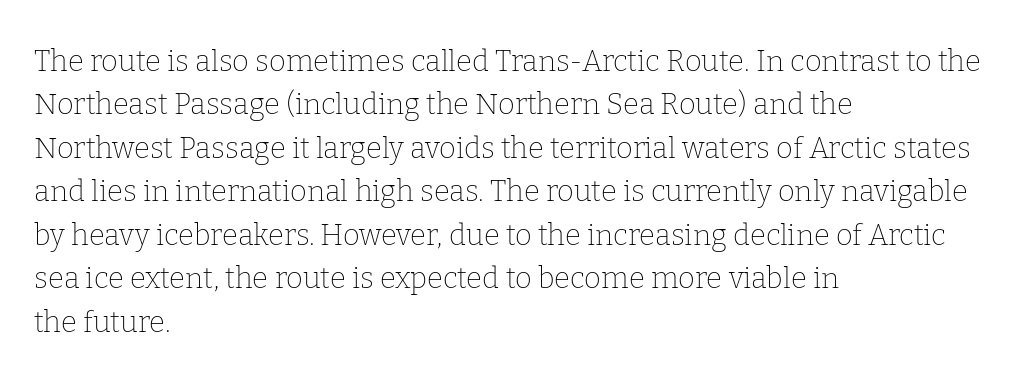
{"serif": "yes", "italic": "no", "bold": "no", "weight": "thin", "width": "normal", "stroke_contrast": "low", "x_height": "medium", "monospaced": "no", "underline": "no", "align": "left", "line_spacing": "normal", "line_spacing_ratio": 1.5, "letter_spacing": "normal", "letter_spacing_em": 0.0, "glyph_px": 29}
